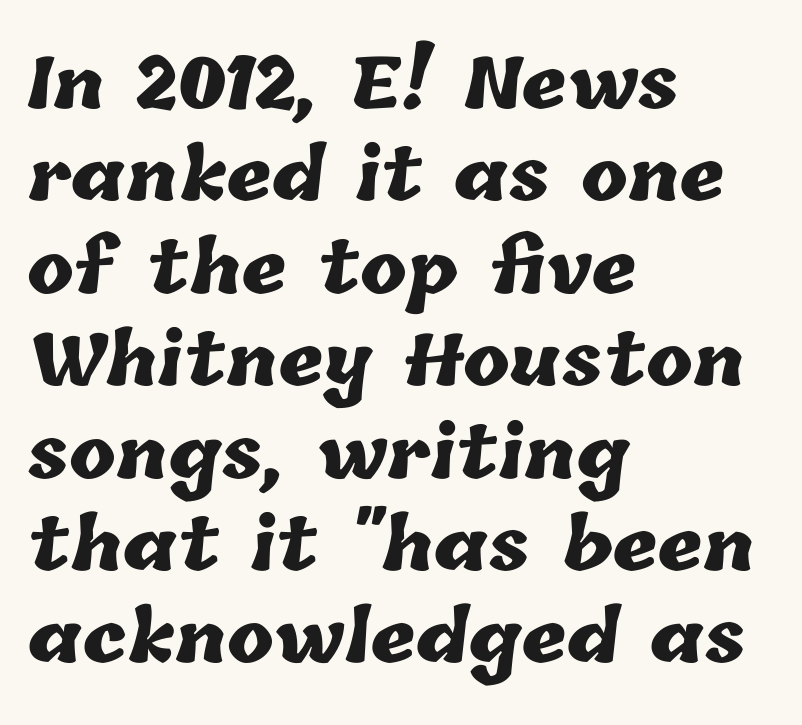
Q: Is the text bold? A: Yes.
Q: Is the text underlined? A: No.
Q: How is the paragraph aligned? A: Left-aligned.
Q: Is the spacing between letters normal or unusually wide? A: Normal.
Q: Is the spacing between lines tight, normal or loose? A: Normal.
Q: Width (condensed, normal, or wide)? A: Normal.
Q: Stroke contrast? A: Low.
Q: x-height? A: Medium.
Q: Monospaced? A: No.
